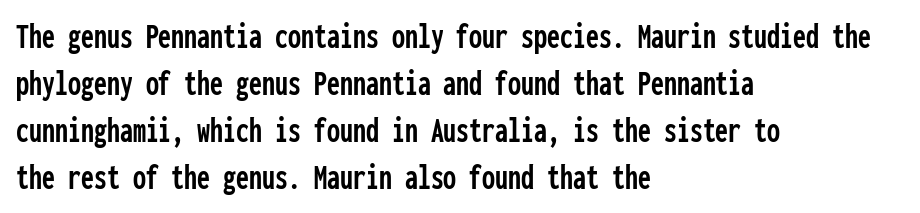
The image shows 37 px condensed sans-serif type, upright, monospaced; set left-aligned, normal line spacing (1.27x), normal letter spacing, not underlined; low stroke contrast and a medium x-height.
